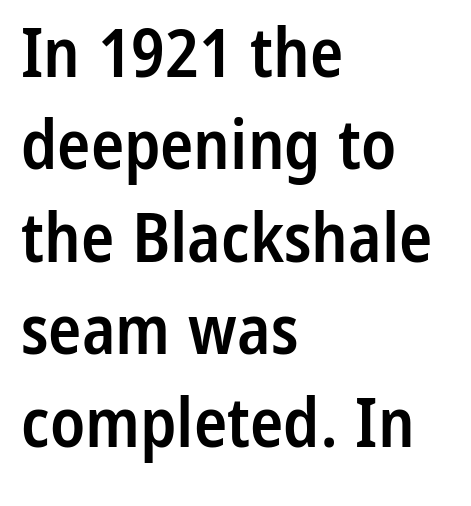
Q: Is the text bold? A: Semi-bold.
Q: Is the text italic (slanted)? A: No, it is upright.
Q: Is the typeface a serif or a sans-serif typeface? A: Sans-serif.
Q: Is the text underlined? A: No.
Q: How is the paragraph aligned? A: Left-aligned.
Q: Is the spacing between letters normal or unusually wide? A: Normal.
Q: Is the spacing between lines tight, normal or loose? A: Normal.
Q: Width (condensed, normal, or wide)? A: Condensed.
Q: Stroke contrast? A: Low.
Q: x-height? A: Medium.
Q: Monospaced? A: No.
